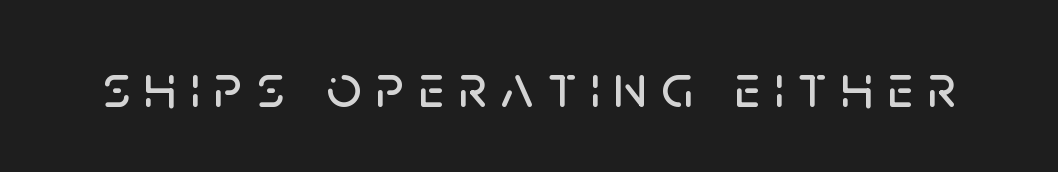
The passage shown is typed in a proportional face where columns would drift. Posture: upright roman. Honestly, the letter spacing is so wide it's the main thing you notice. Lines of text with bare space underneath. A sans-serif font was chosen for this passage.
